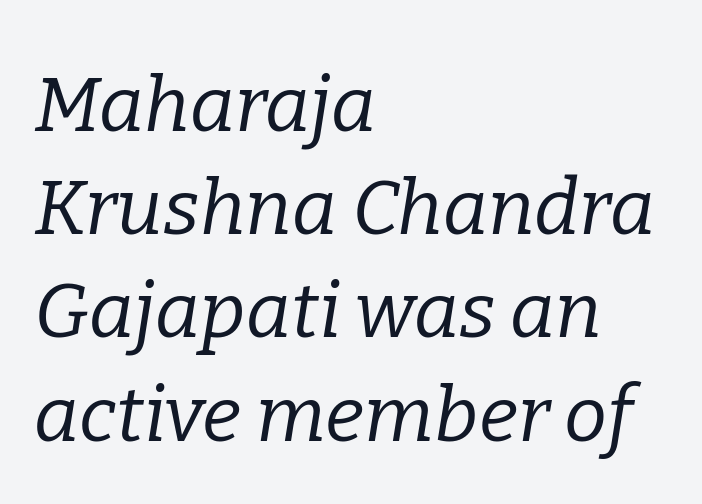
{"serif": "yes", "italic": "yes", "lean": "right", "slant_degrees": 9, "bold": "no", "weight": "regular", "width": "normal", "stroke_contrast": "low", "x_height": "medium", "monospaced": "no", "underline": "no", "align": "left", "line_spacing": "normal", "line_spacing_ratio": 1.34, "letter_spacing": "normal", "letter_spacing_em": 0.0, "glyph_px": 77}
